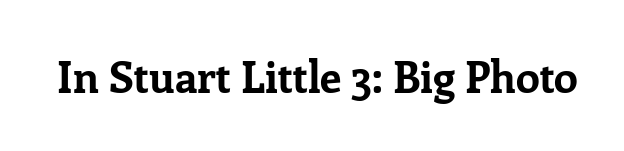
Q: Is the text bold? A: Yes.
Q: Is the text italic (slanted)? A: No, it is upright.
Q: Is the typeface a serif or a sans-serif typeface? A: Serif.
Q: Is the text underlined? A: No.
Q: Is the spacing between letters normal or unusually wide? A: Normal.
Q: Width (condensed, normal, or wide)? A: Normal.
Q: Stroke contrast? A: Low.
Q: x-height? A: Medium.
Q: Monospaced? A: No.
